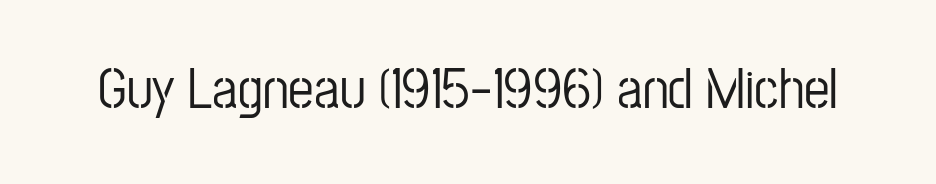
{"serif": "no", "italic": "no", "width": "condensed", "stroke_contrast": "low", "x_height": "medium", "monospaced": "no", "underline": "no", "letter_spacing": "normal", "letter_spacing_em": 0.0, "glyph_px": 57}
